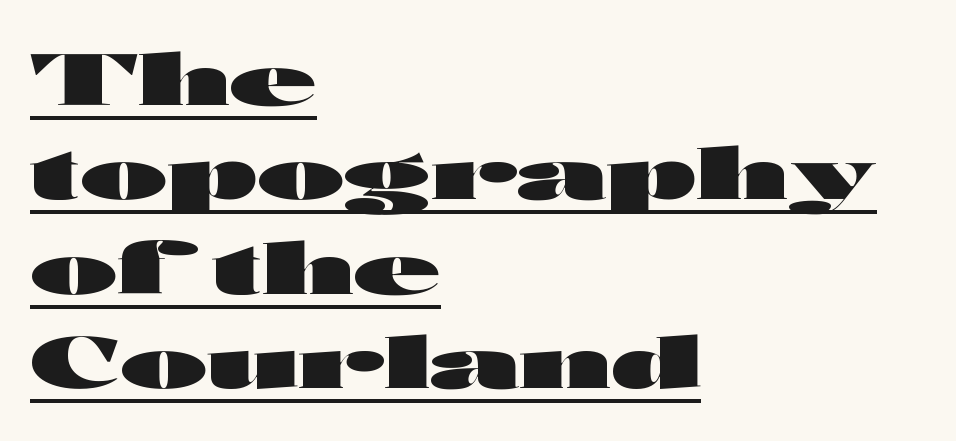
The image shows 71 px heavy, wide sans-serif type, upright; set left-aligned, normal line spacing (1.33x), normal letter spacing, underlined; high stroke contrast and a medium x-height.
